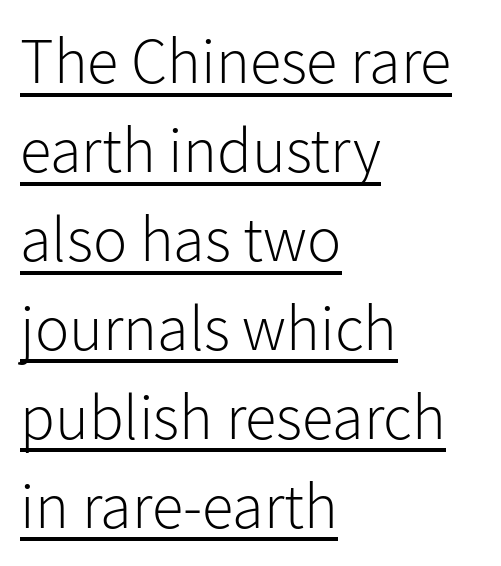
{"serif": "no", "italic": "no", "bold": "no", "weight": "light", "width": "normal", "stroke_contrast": "low", "x_height": "medium", "monospaced": "no", "underline": "yes", "align": "left", "line_spacing": "normal", "line_spacing_ratio": 1.39, "letter_spacing": "normal", "letter_spacing_em": 0.0, "glyph_px": 64}
